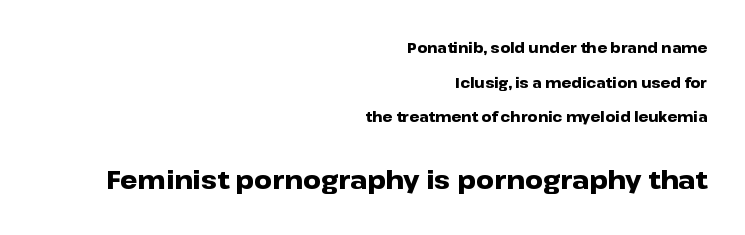
The image shows 25 px bold type, upright; set right-aligned, loose line spacing (2.47x), normal letter spacing, not underlined; the second (bottom) block is 1.79x larger.
